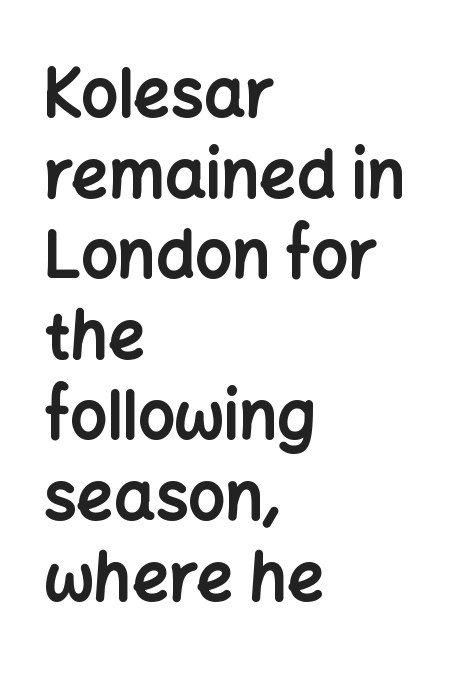
{"serif": "no", "italic": "no", "bold": "yes", "weight": "bold", "width": "normal", "stroke_contrast": "low", "x_height": "medium", "monospaced": "no", "underline": "no", "align": "left", "line_spacing_ratio": 1.24, "letter_spacing": "normal", "letter_spacing_em": 0.0, "glyph_px": 65}
